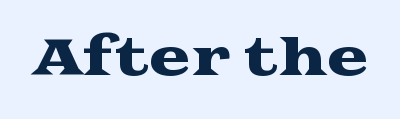
What stands out about the letter spacing? Nothing — it is the standard amount. Honestly, there is no underline to notice here at all. This rendering employs a face with finishing strokes, i.e., a serif. A roman cut, with each character standing at attention. Here the designer chose a conventional face with non-uniform glyph widths.
